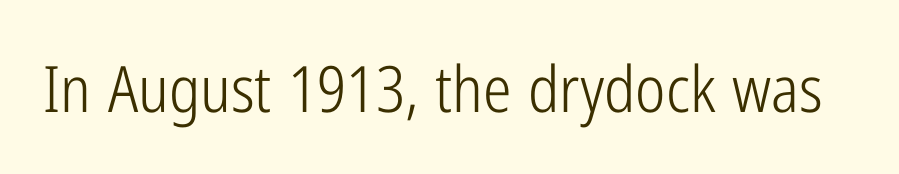
{"serif": "no", "italic": "no", "bold": "no", "weight": "light", "width": "condensed", "stroke_contrast": "low", "x_height": "medium", "monospaced": "no", "underline": "no", "letter_spacing": "normal", "letter_spacing_em": 0.0, "glyph_px": 64}
